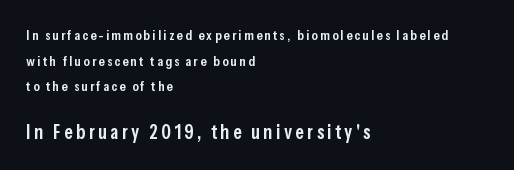
{"italic": "no", "bold": "semi", "underline": "no", "align": "left", "line_spacing_ratio": 1.83, "larger_block": "second", "size_ratio": 1.43, "glyph_px": 20}
